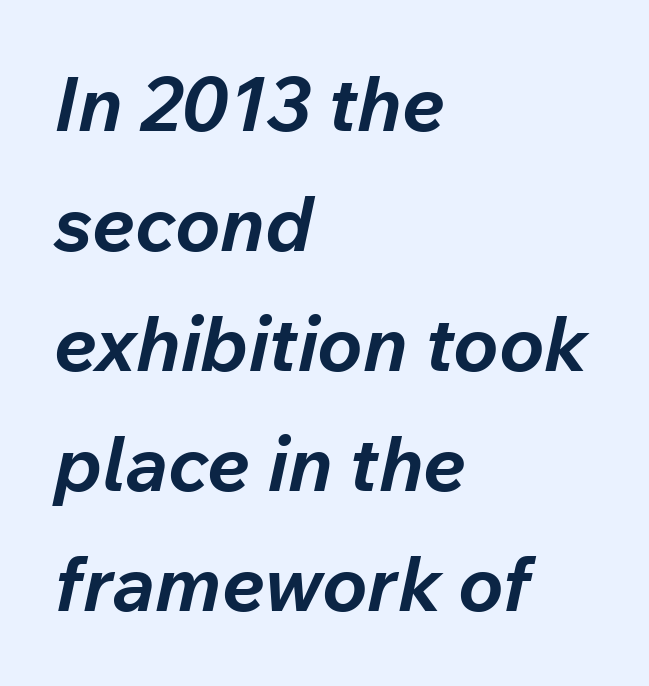
Layout note: lines flush left. There is no visible air inserted between adjacent glyphs. The letters advance in unequal steps, a hallmark of proportional type. Each row of text sits above clean, open space. Summary of vertical rhythm: regular, with standard interline spacing. A full-strength bold gives these letters their thick strokes.
